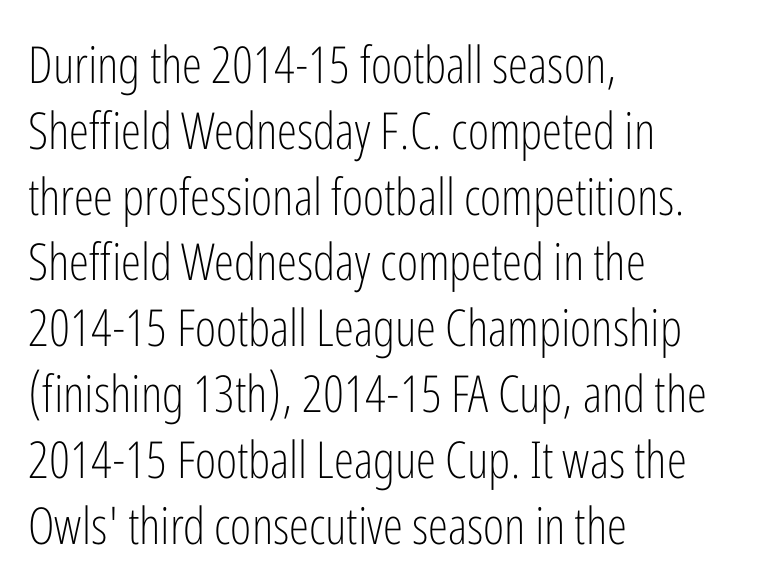
The image shows 51 px light, condensed sans-serif type, upright; set left-aligned, normal line spacing (1.29x), normal letter spacing, not underlined; low stroke contrast and a medium x-height.
